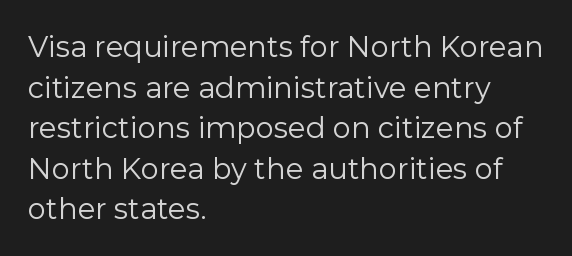
No word sits above an underline. The typography opts for an upright posture over an oblique one. Examine the stroke ends and you'll find no serifs. Summary of vertical rhythm: regular, with standard interline spacing. Stroke mass is kept to a normal reading level or below.
